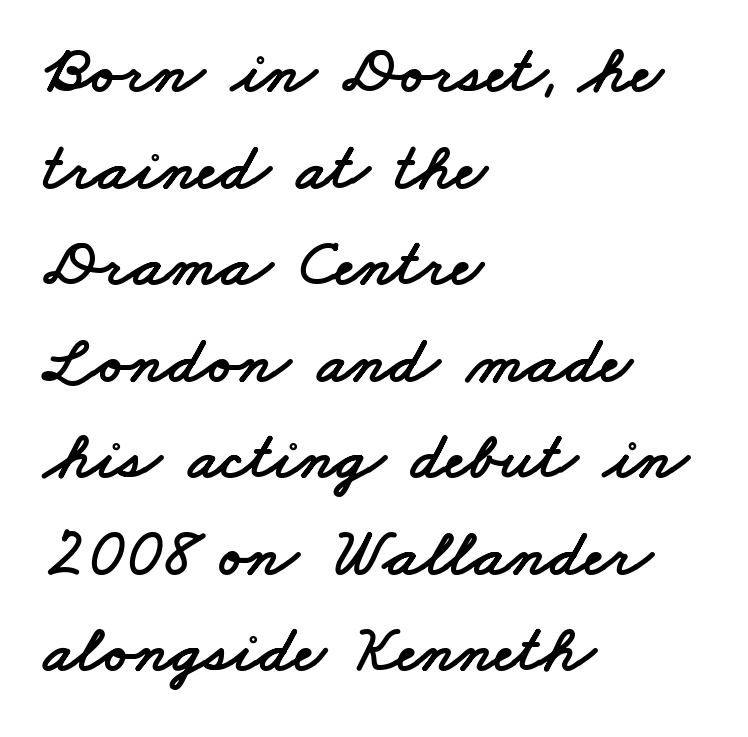
The passage shown is not underscored anywhere. The text was rendered using a sans face with plain stroke endings. The paragraph shown leans on its left margin. The letterforms sit shoulder to shoulder at normal distance.
